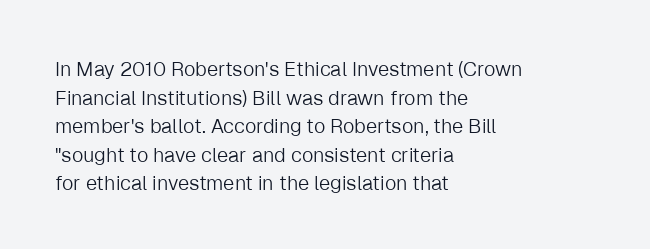
{"italic": "no", "bold": "no", "underline": "no", "align": "left", "line_spacing": "normal", "line_spacing_ratio": 1.43, "letter_spacing": "normal", "letter_spacing_em": 0.0, "glyph_px": 20}
